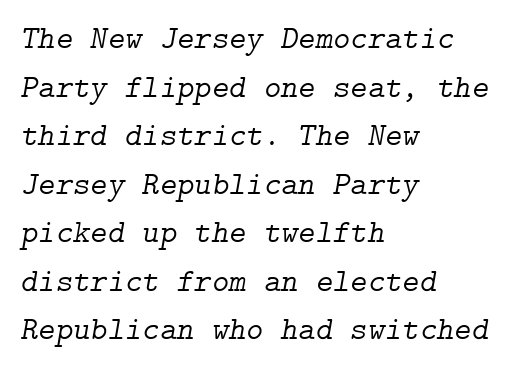
The image shows 33 px light serif type, italic (leaning right); set left-aligned, normal line spacing (1.47x), normal letter spacing, not underlined; low stroke contrast and a medium x-height.
